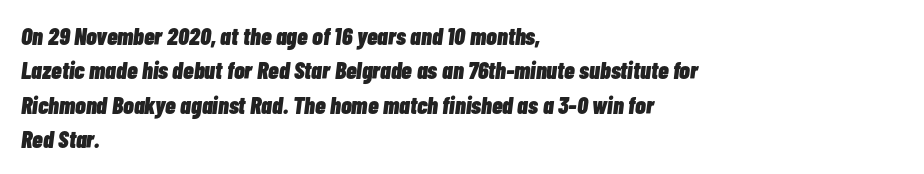
The image shows 24 px bold type, italic (leaning right); set left-aligned, normal line spacing (1.43x), normal letter spacing, not underlined.
